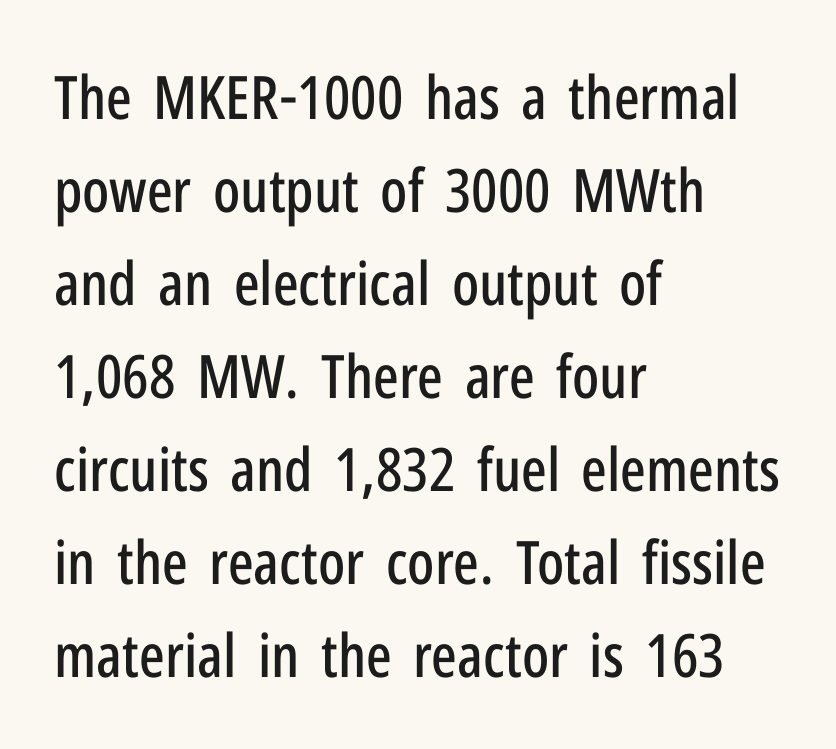
Q: Is the text italic (slanted)? A: No, it is upright.
Q: Is the typeface a serif or a sans-serif typeface? A: Sans-serif.
Q: Is the text underlined? A: No.
Q: How is the paragraph aligned? A: Left-aligned.
Q: Is the spacing between letters normal or unusually wide? A: Normal.
Q: Is the spacing between lines tight, normal or loose? A: Normal.
Q: Width (condensed, normal, or wide)? A: Condensed.
Q: Stroke contrast? A: Low.
Q: x-height? A: Medium.
Q: Monospaced? A: No.
